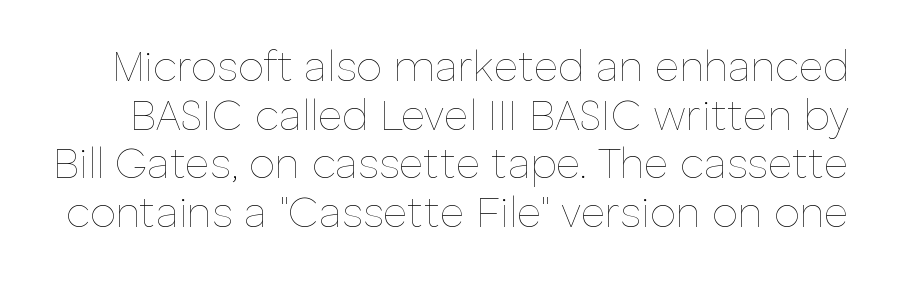
Q: Is the text bold? A: No.
Q: Is the text italic (slanted)? A: No, it is upright.
Q: Is the text underlined? A: No.
Q: Is the spacing between letters normal or unusually wide? A: Normal.
Q: Width (condensed, normal, or wide)? A: Normal.
Q: Stroke contrast? A: Low.
Q: x-height? A: Medium.
Q: Monospaced? A: No.
